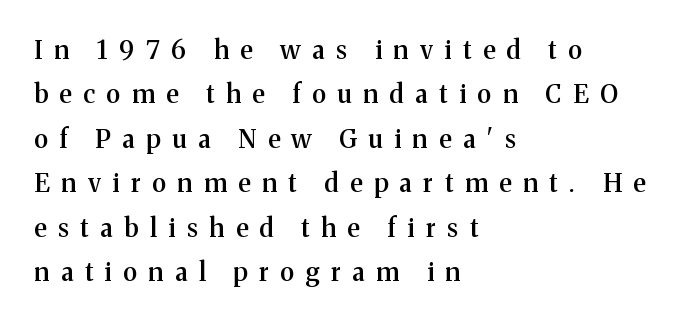
The image shows 25 px text type, upright; set left-aligned, line spacing 1.78x, unusually wide letter spacing (+0.46 em), not underlined.
